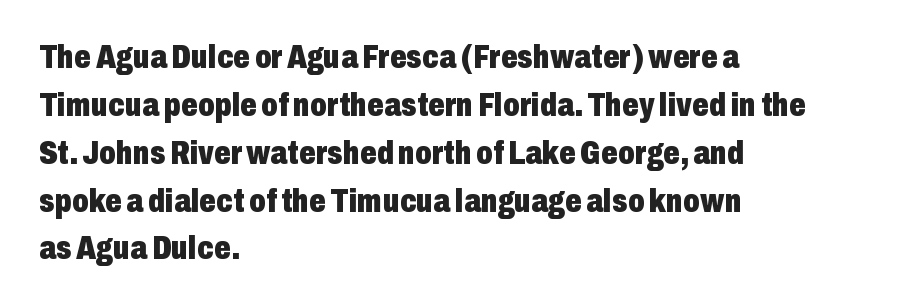
The image shows 33 px heavy, condensed sans-serif type, upright; set left-aligned, normal line spacing (1.45x), normal letter spacing, not underlined; low stroke contrast and a medium x-height.
